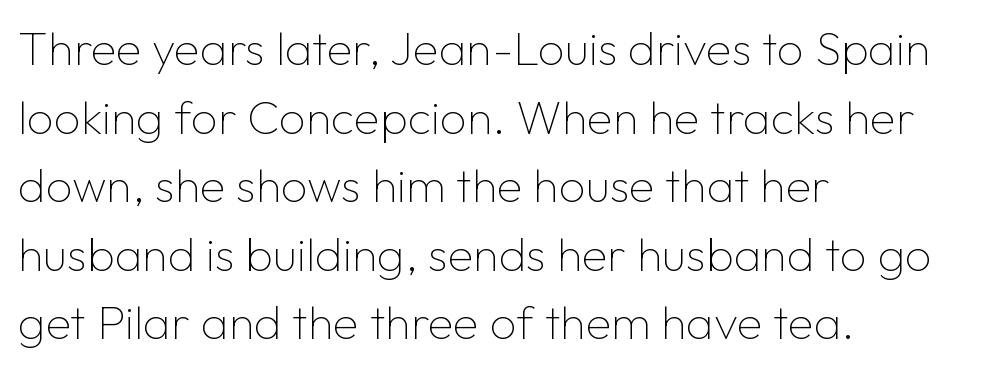
Q: Is the text bold? A: No.
Q: Is the text italic (slanted)? A: No, it is upright.
Q: Is the typeface a serif or a sans-serif typeface? A: Sans-serif.
Q: Is the text underlined? A: No.
Q: How is the paragraph aligned? A: Left-aligned.
Q: Is the spacing between letters normal or unusually wide? A: Normal.
Q: Is the spacing between lines tight, normal or loose? A: Normal.
Q: Width (condensed, normal, or wide)? A: Normal.
Q: Stroke contrast? A: Low.
Q: x-height? A: Medium.
Q: Monospaced? A: No.
